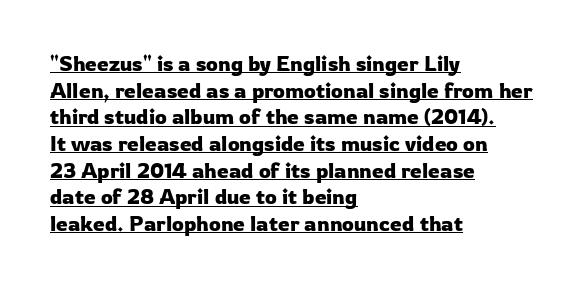
Q: Is the text italic (slanted)? A: No, it is upright.
Q: Is the text underlined? A: Yes.
Q: How is the paragraph aligned? A: Left-aligned.
Q: Is the spacing between letters normal or unusually wide? A: Normal.
Q: Is the spacing between lines tight, normal or loose? A: Normal.
